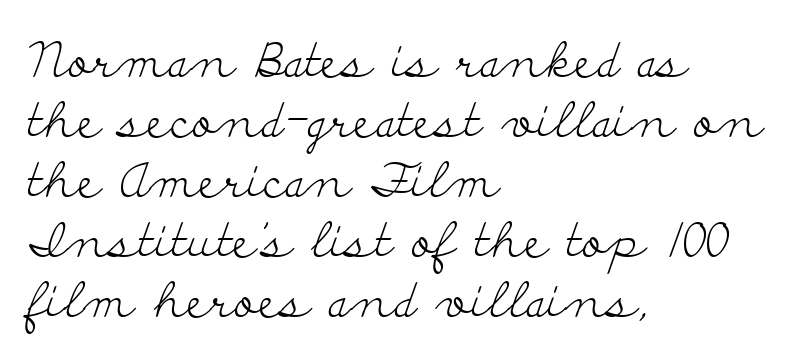
The line texture is even and compact thanks to regular tracking. These lines stack with their left ends in a neat column. If you measured baseline to baseline, you'd find a middling distance. The face used here is proportionally spaced, like ordinary book or web type. A light-to-regular cut is what we see here.
